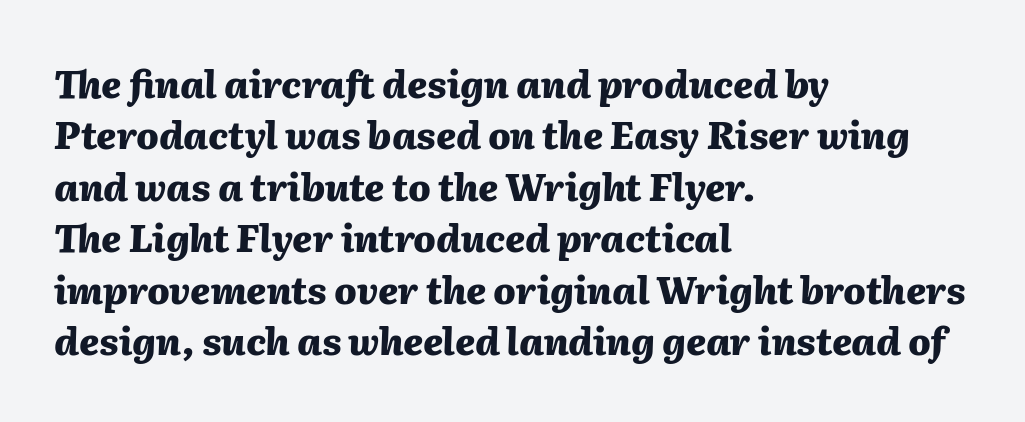
{"italic": "yes", "lean": "right", "slant_degrees": 2, "bold": "yes", "weight": "heavy", "width": "normal", "stroke_contrast": "medium", "x_height": "medium", "monospaced": "no", "underline": "no", "align": "left", "line_spacing": "normal", "line_spacing_ratio": 1.39, "letter_spacing": "normal", "letter_spacing_em": 0.0, "glyph_px": 37}
